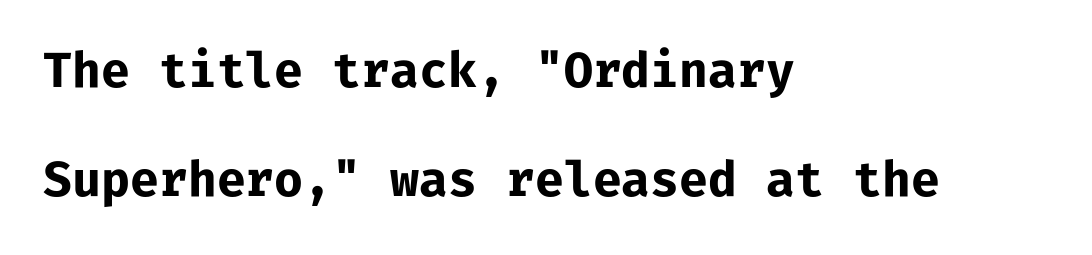
Q: Is the text bold? A: Yes.
Q: Is the text italic (slanted)? A: No, it is upright.
Q: Is the typeface a serif or a sans-serif typeface? A: Sans-serif.
Q: Is the text underlined? A: No.
Q: How is the paragraph aligned? A: Left-aligned.
Q: Is the spacing between letters normal or unusually wide? A: Normal.
Q: Is the spacing between lines tight, normal or loose? A: Loose.
Q: Width (condensed, normal, or wide)? A: Normal.
Q: Stroke contrast? A: Low.
Q: x-height? A: Medium.
Q: Monospaced? A: Yes.
